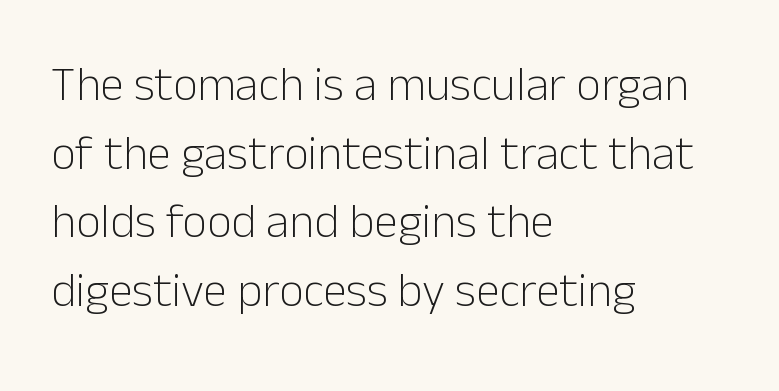
The image shows 48 px light sans-serif type, upright; set left-aligned, normal line spacing (1.43x), normal letter spacing, not underlined; low stroke contrast and a medium x-height.
